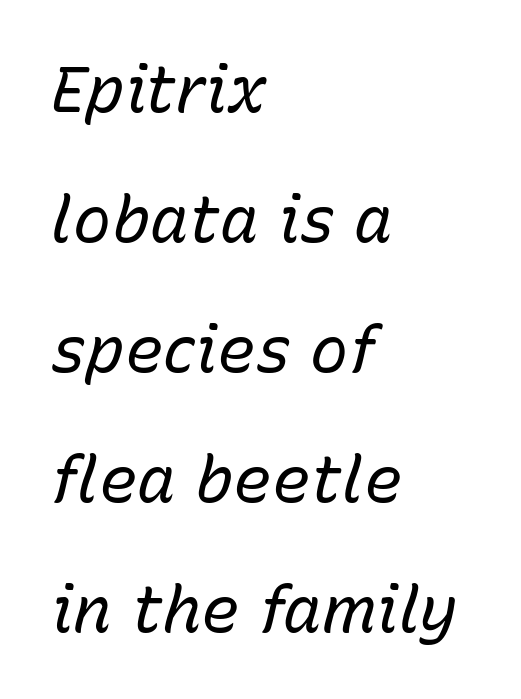
{"italic": "yes", "lean": "right", "slant_degrees": 15, "bold": "no", "weight": "regular", "width": "normal", "stroke_contrast": "low", "x_height": "medium", "monospaced": "no", "underline": "no", "align": "left", "line_spacing": "loose", "line_spacing_ratio": 2.03, "letter_spacing": "normal", "letter_spacing_em": 0.0, "glyph_px": 64}
